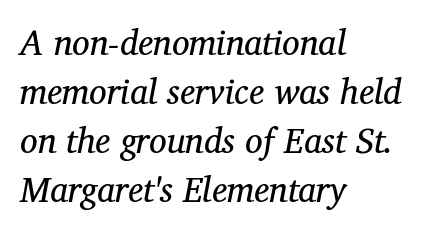
Q: Is the text bold? A: No.
Q: Is the text italic (slanted)? A: Yes, it leans right by about 12 degrees.
Q: Is the typeface a serif or a sans-serif typeface? A: Serif.
Q: Is the text underlined? A: No.
Q: How is the paragraph aligned? A: Left-aligned.
Q: Is the spacing between letters normal or unusually wide? A: Normal.
Q: Is the spacing between lines tight, normal or loose? A: Normal.
Q: Width (condensed, normal, or wide)? A: Normal.
Q: Stroke contrast? A: Medium.
Q: x-height? A: Medium.
Q: Monospaced? A: No.
